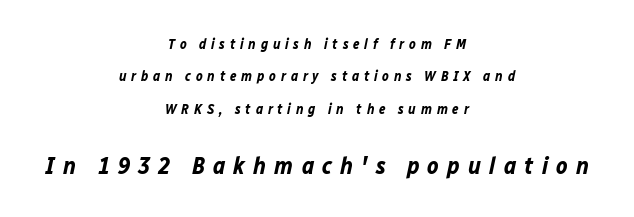
{"italic": "yes", "lean": "right", "slant_degrees": 12, "bold": "yes", "underline": "no", "align": "center", "line_spacing": "loose", "line_spacing_ratio": 2.31, "letter_spacing": "wide", "letter_spacing_em": 0.34, "larger_block": "second", "size_ratio": 1.71, "glyph_px": 24}
